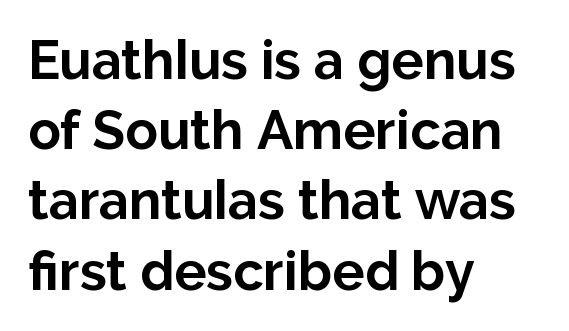
This rendering uses left alignment, leaving the right contour irregular. Stroke thickness is high; the sample reads as a true bold. The letters carry no serifs — their stems end cleanly without finishing strokes. Regarding leading, the lines here are spaced in the standard way. This sample uses plain, unmodified letter spacing.
